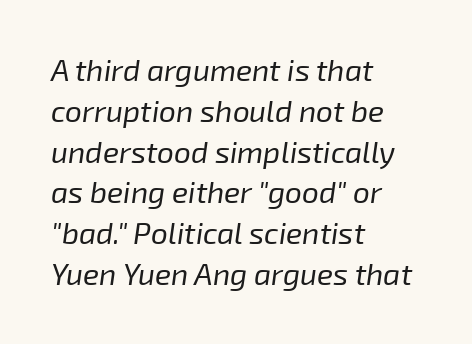
The image shows 30 px regular-weight type, italic (leaning right); set left-aligned, normal line spacing (1.36x), normal letter spacing, not underlined; low stroke contrast and a medium x-height.
